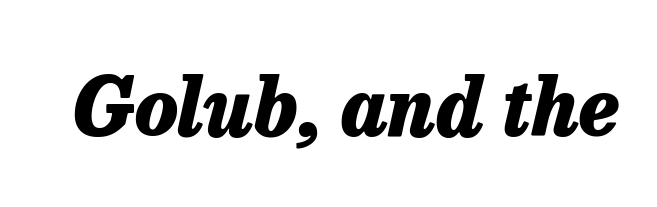
Q: Is the text bold? A: Yes.
Q: Is the text italic (slanted)? A: Yes, it leans right by about 13 degrees.
Q: Is the text underlined? A: No.
Q: Is the spacing between letters normal or unusually wide? A: Normal.
Q: Width (condensed, normal, or wide)? A: Normal.
Q: Stroke contrast? A: Low.
Q: x-height? A: Medium.
Q: Monospaced? A: No.
